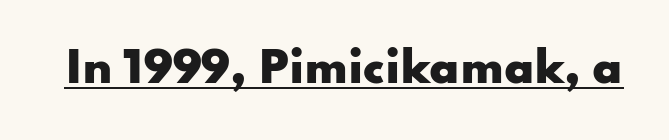
Is this a fixed-width face? No — the glyphs have proportional, varying widths. Type style note: lacks serifs. Quick note: not italic, upright. What weight is shown? A full bold with thick strokes. A typographer would call this underscored text. The line texture is even and compact thanks to regular tracking.
